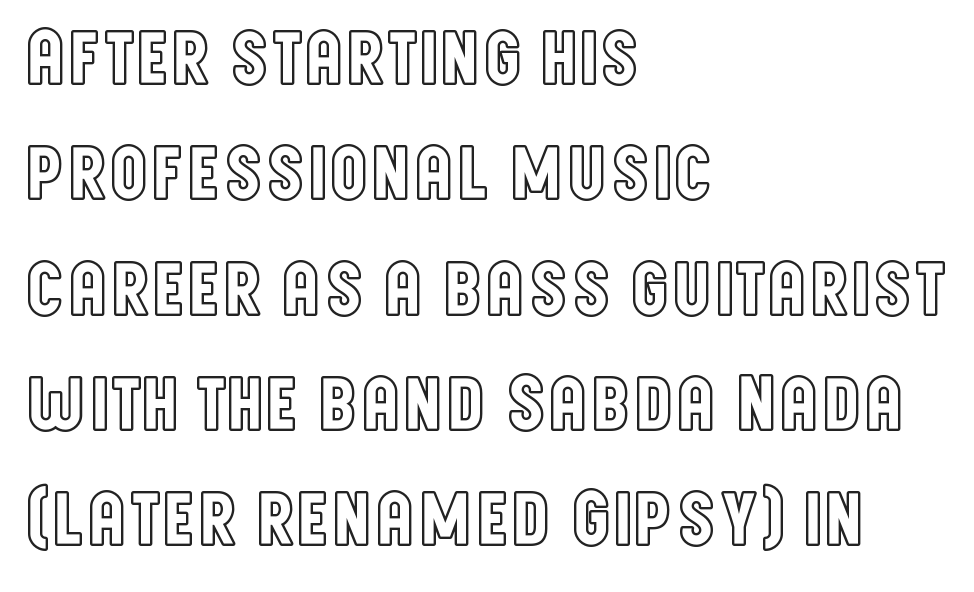
The image shows 79 px condensed type, upright; set left-aligned, normal line spacing (1.46x), normal letter spacing, not underlined; a large x-height.
